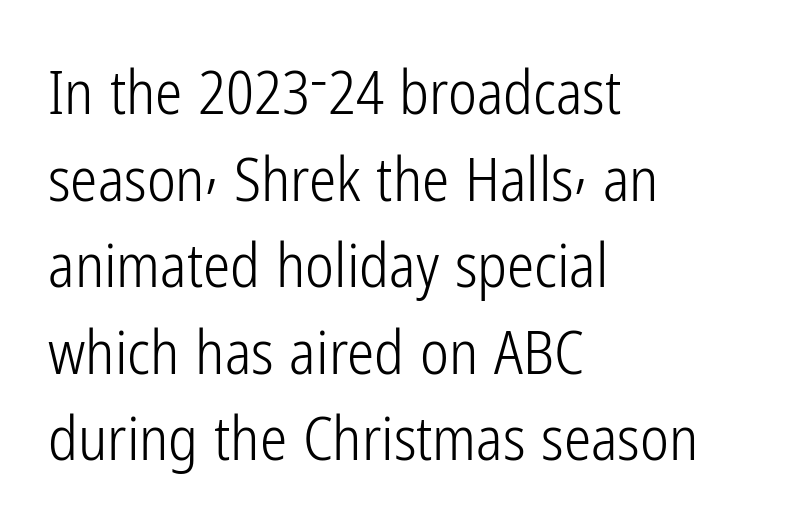
The image shows 61 px light, condensed sans-serif type, upright; set left-aligned, normal line spacing (1.42x), normal letter spacing, not underlined; low stroke contrast and a medium x-height.
